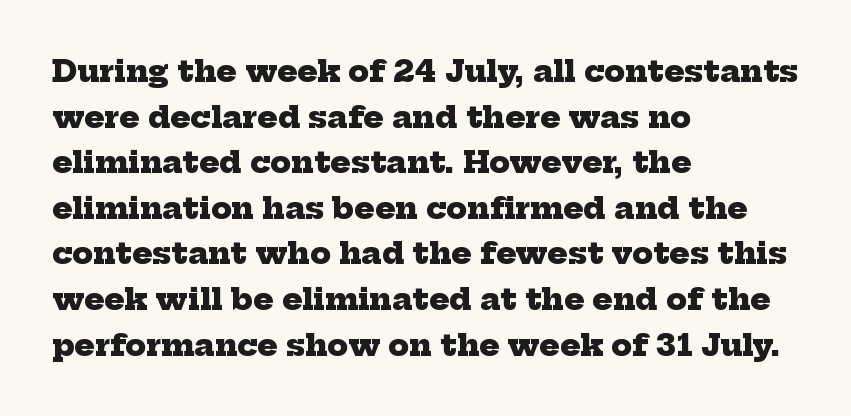
Vertical spacing — default. The typesetter chose a ragged-right arrangement here. Between one letter and the next there's only the usual sliver of space. The characters look thick and weighty, a clear bold. The space directly below the letters is spotless.
